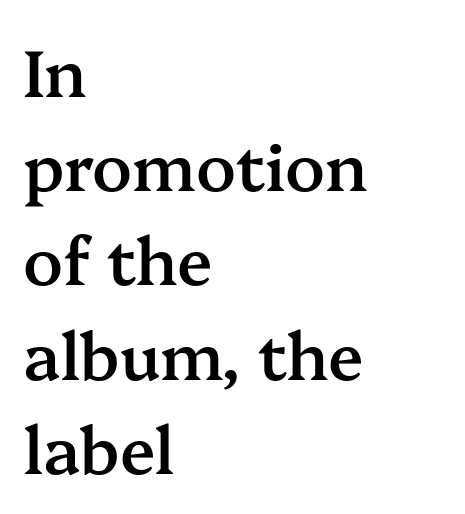
Q: Is the text bold? A: Semi-bold.
Q: Is the text italic (slanted)? A: No, it is upright.
Q: Is the typeface a serif or a sans-serif typeface? A: Serif.
Q: Is the text underlined? A: No.
Q: How is the paragraph aligned? A: Left-aligned.
Q: Is the spacing between letters normal or unusually wide? A: Normal.
Q: Is the spacing between lines tight, normal or loose? A: Normal.
Q: Width (condensed, normal, or wide)? A: Normal.
Q: Stroke contrast? A: Medium.
Q: x-height? A: Medium.
Q: Monospaced? A: No.
